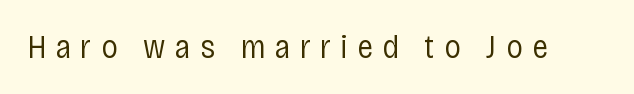
The image shows 33 px regular-weight, condensed sans-serif type, upright; set unusually wide letter spacing (+0.28 em), not underlined; low stroke contrast and a large x-height.
